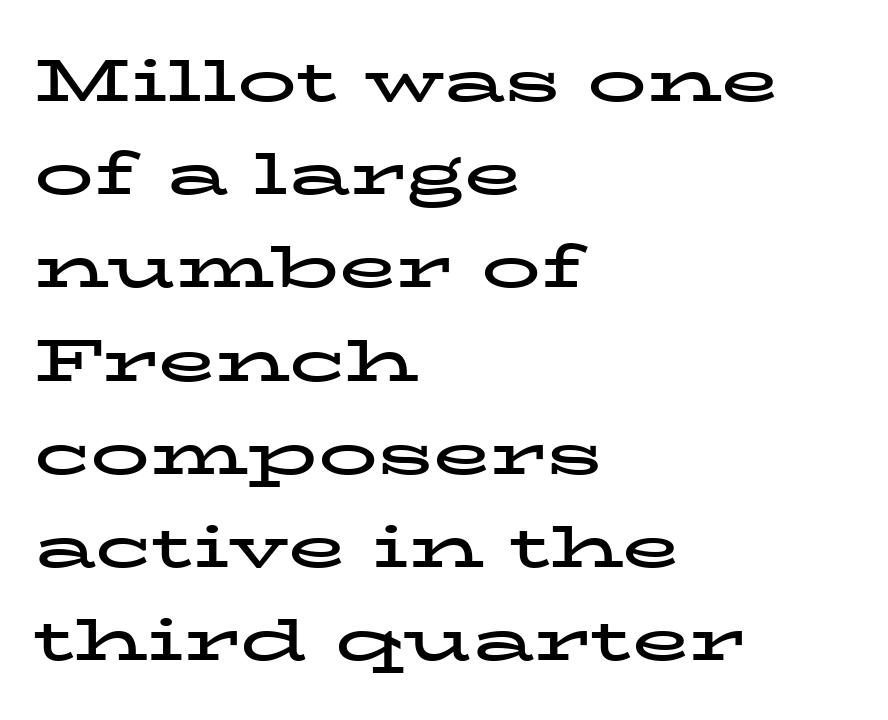
The lines are quadded left. Classification — serif. This sample has the flowing, uneven cadence of proportional lettering. Any mark beneath the type? The region is blank. Normally led — the rows are evenly, conventionally spaced.
